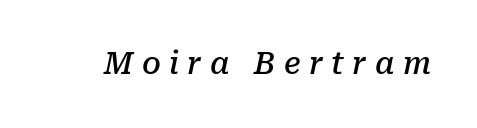
Q: Is the text bold? A: Semi-bold.
Q: Is the text italic (slanted)? A: Yes, it leans right by about 10 degrees.
Q: Is the typeface a serif or a sans-serif typeface? A: Serif.
Q: Is the text underlined? A: No.
Q: Is the spacing between letters normal or unusually wide? A: Unusually wide.
Q: Width (condensed, normal, or wide)? A: Normal.
Q: Stroke contrast? A: Low.
Q: x-height? A: Medium.
Q: Monospaced? A: No.
